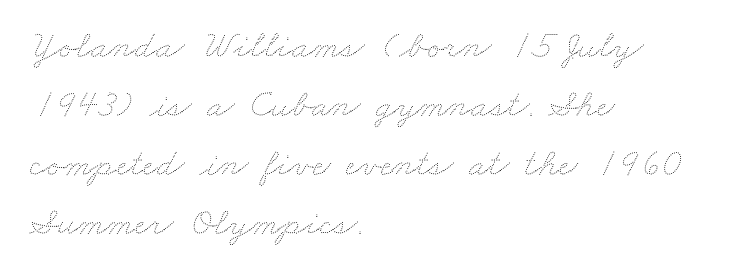
The baseline area is clear. Proportional: the letters do not fall into vertical columns. Standard letterfit; no display-style spreading of the glyphs. Think standard paragraph weight, or any step lighter than that. Is the block centered? No — it sits flush against the left margin. Vertical spacing — default.
